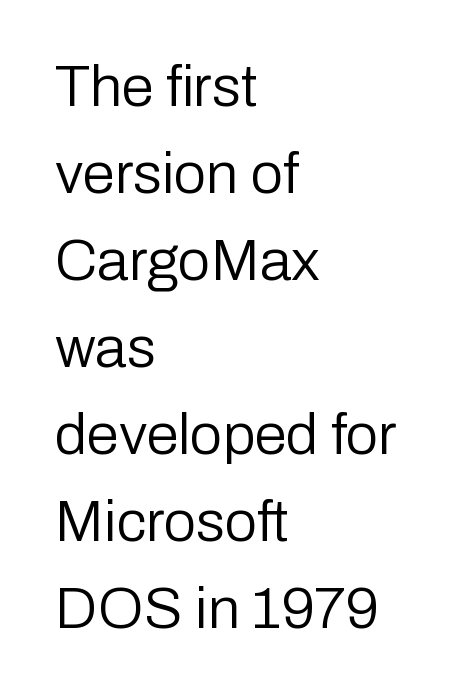
Q: Is the text bold? A: No.
Q: Is the text italic (slanted)? A: No, it is upright.
Q: Is the typeface a serif or a sans-serif typeface? A: Sans-serif.
Q: Is the text underlined? A: No.
Q: How is the paragraph aligned? A: Left-aligned.
Q: Is the spacing between letters normal or unusually wide? A: Normal.
Q: Is the spacing between lines tight, normal or loose? A: Normal.
Q: Width (condensed, normal, or wide)? A: Normal.
Q: Stroke contrast? A: Low.
Q: x-height? A: Medium.
Q: Monospaced? A: No.
